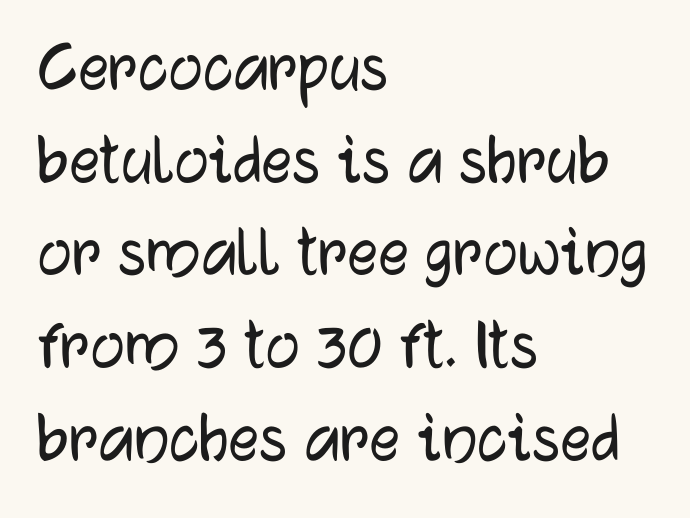
Layout note: lines flush left. The passage shown is typed in a proportional face where columns would drift. Honestly, the letter spacing is just normal — you wouldn't notice it. Ascenders rise straight up at ninety degrees. Bare-footed words on every line. The glyphs in this specimen are sans serif.
